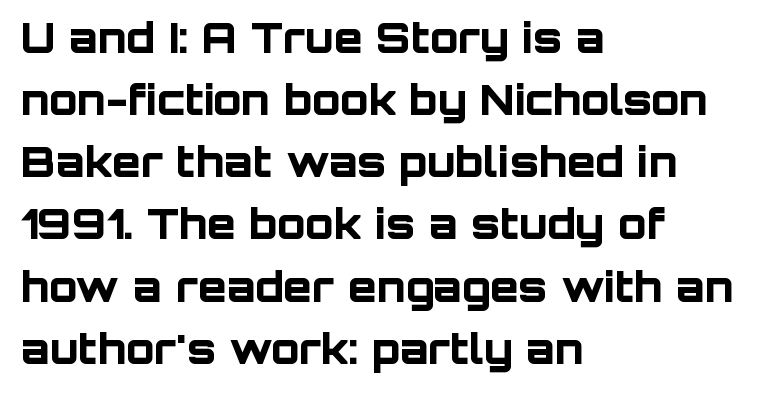
The image shows 42 px bold sans-serif type, upright; set left-aligned, normal line spacing (1.48x), normal letter spacing, not underlined; low stroke contrast and a large x-height.
